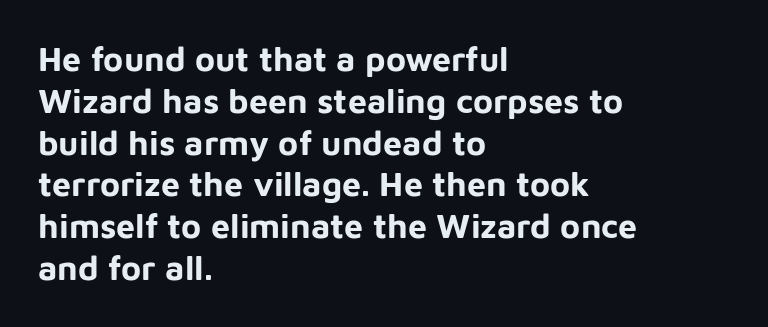
The image shows 34 px bold sans-serif type, upright; set left-aligned, line spacing 1.23x, normal letter spacing, not underlined; low stroke contrast and a medium x-height.
